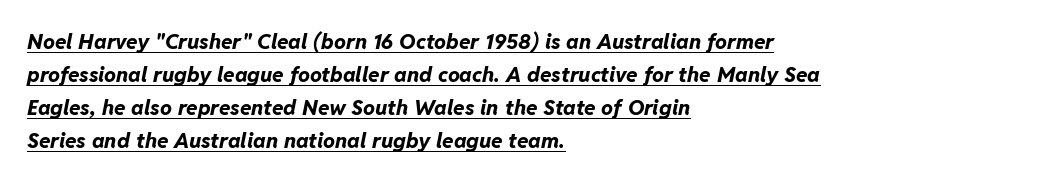
Q: Is the text bold? A: Yes.
Q: Is the text italic (slanted)? A: Yes, it leans right by about 11 degrees.
Q: Is the text underlined? A: Yes.
Q: How is the paragraph aligned? A: Left-aligned.
Q: Is the spacing between letters normal or unusually wide? A: Normal.
Q: Is the spacing between lines tight, normal or loose? A: Normal.
